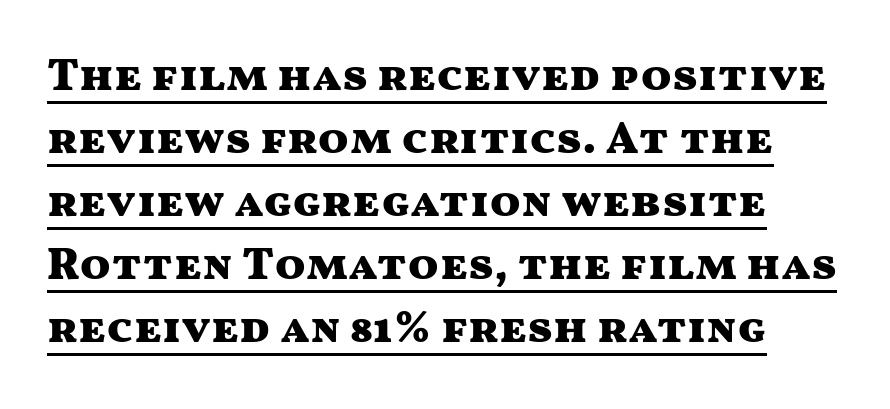
{"serif": "no", "italic": "no", "bold": "yes", "weight": "heavy", "width": "wide", "stroke_contrast": "medium", "x_height": "medium", "monospaced": "no", "underline": "yes", "line_spacing": "normal", "line_spacing_ratio": 1.4, "letter_spacing": "normal", "letter_spacing_em": 0.0, "glyph_px": 45}
